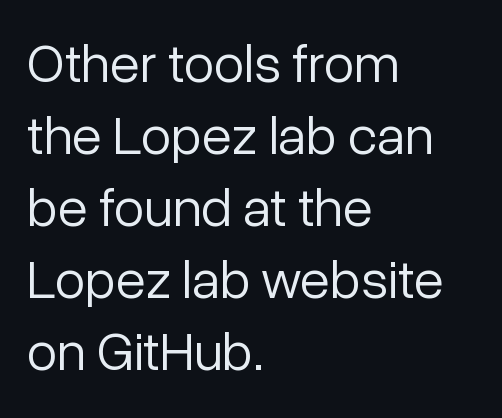
The image shows 55 px light sans-serif type, upright; set left-aligned, normal line spacing (1.31x), normal letter spacing, not underlined; low stroke contrast and a medium x-height.
